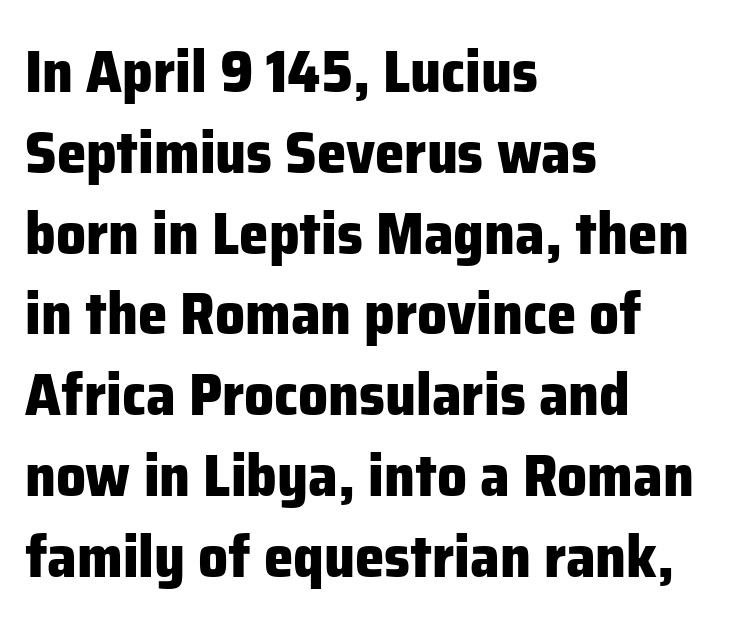
Are there feet on the stems? There aren't — it's a sans. Tracking here is standard; glyphs follow each other at the usual distance. Underline: absent. These lines are rendered in a variable-pitch font.
